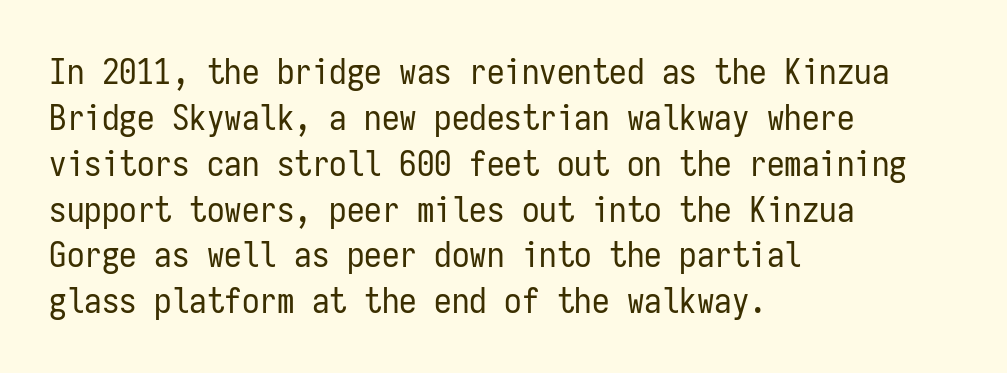
Q: Is the text bold? A: No.
Q: Is the text italic (slanted)? A: No, it is upright.
Q: Is the typeface a serif or a sans-serif typeface? A: Sans-serif.
Q: Is the text underlined? A: No.
Q: How is the paragraph aligned? A: Left-aligned.
Q: Is the spacing between letters normal or unusually wide? A: Normal.
Q: Is the spacing between lines tight, normal or loose? A: Normal.
Q: Width (condensed, normal, or wide)? A: Condensed.
Q: Stroke contrast? A: Low.
Q: x-height? A: Medium.
Q: Monospaced? A: Yes.
